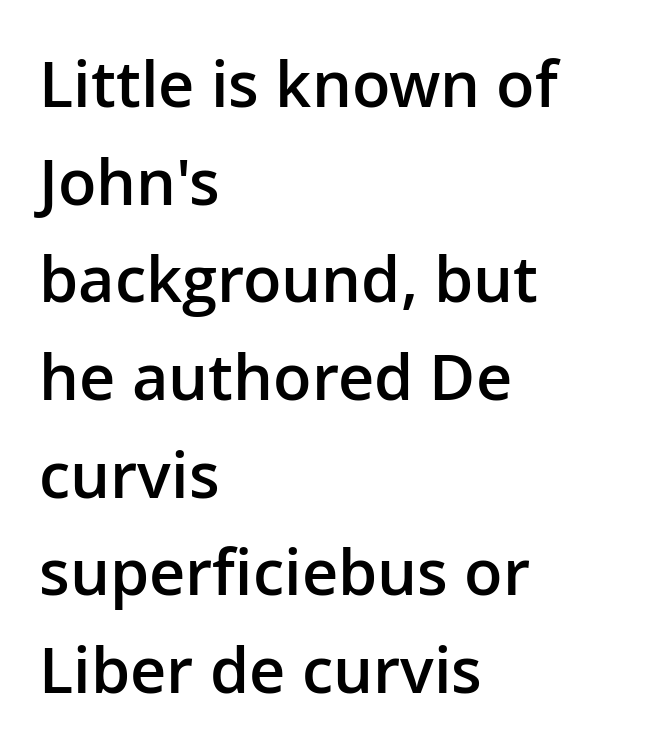
The image shows 63 px semibold sans-serif type, upright; set left-aligned, normal line spacing (1.55x), normal letter spacing, not underlined; low stroke contrast and a medium x-height.
